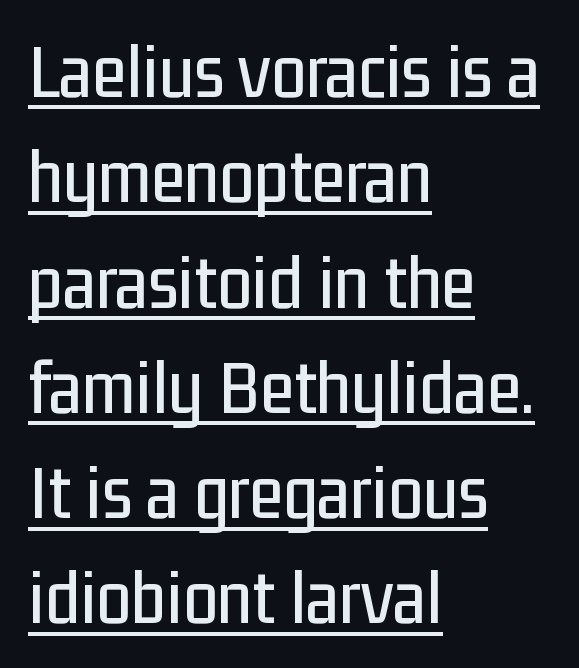
Q: Is the text italic (slanted)? A: No, it is upright.
Q: Is the typeface a serif or a sans-serif typeface? A: Sans-serif.
Q: Is the text underlined? A: Yes.
Q: How is the paragraph aligned? A: Left-aligned.
Q: Is the spacing between letters normal or unusually wide? A: Normal.
Q: Is the spacing between lines tight, normal or loose? A: Normal.
Q: Width (condensed, normal, or wide)? A: Condensed.
Q: Stroke contrast? A: Low.
Q: x-height? A: Medium.
Q: Monospaced? A: No.
